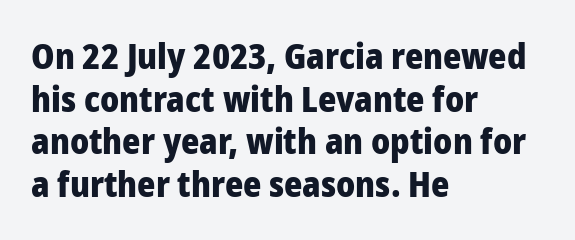
The image shows 35 px heavy sans-serif type, upright; set left-aligned, line spacing 1.22x, normal letter spacing, not underlined; low stroke contrast and a medium x-height.
